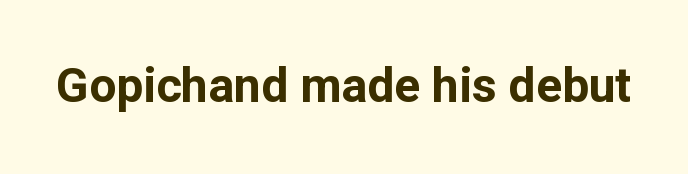
The image shows 48 px bold sans-serif type, upright; set normal letter spacing, not underlined; low stroke contrast and a medium x-height.
